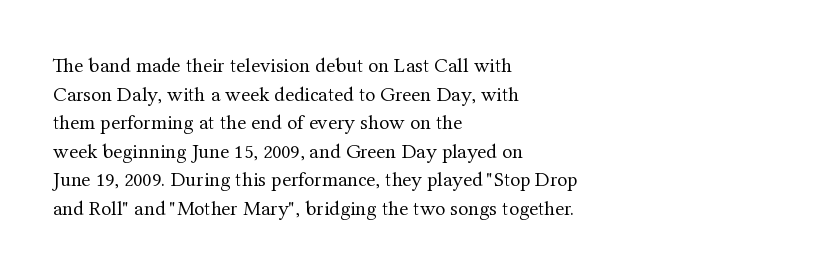
The image shows 21 px text type, upright; set left-aligned, normal line spacing (1.36x), normal letter spacing, not underlined.
